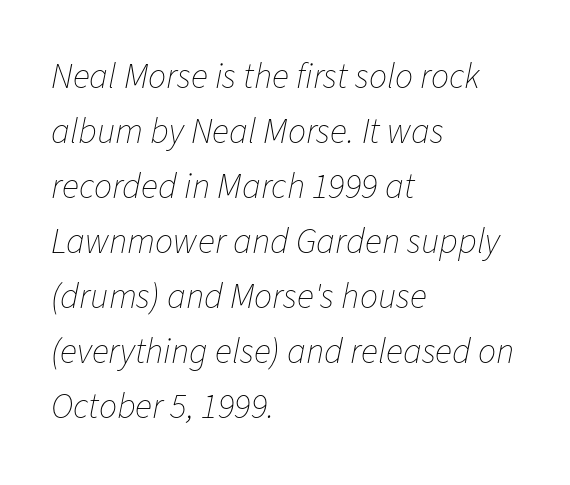
{"italic": "yes", "lean": "right", "slant_degrees": 11, "bold": "no", "weight": "thin", "width": "normal", "stroke_contrast": "low", "x_height": "medium", "monospaced": "no", "underline": "no", "align": "left", "line_spacing": "normal", "line_spacing_ratio": 1.53, "letter_spacing": "normal", "letter_spacing_em": 0.0, "glyph_px": 36}
